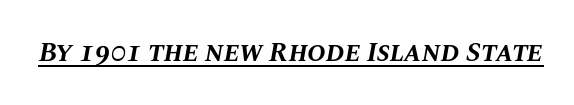
Underlined type. What weight is shown? A full bold with thick strokes. Caption: standard tracking, unaltered. This sample uses an oblique cut, with every glyph tilted off the vertical. The passage shown is typed in a proportional face where columns would drift.
